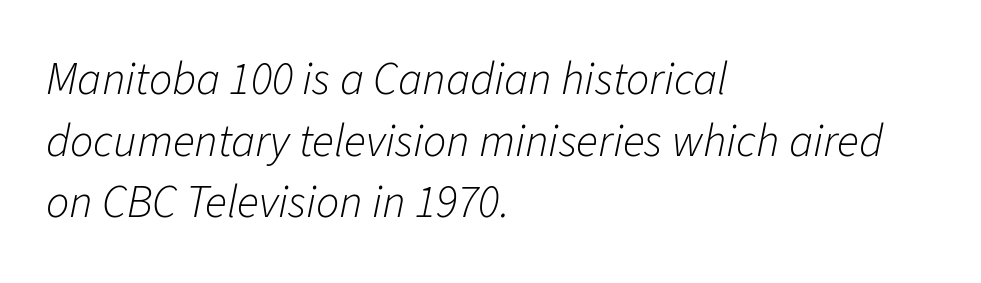
{"italic": "yes", "lean": "right", "slant_degrees": 11, "bold": "no", "weight": "light", "width": "normal", "stroke_contrast": "low", "x_height": "medium", "monospaced": "no", "underline": "no", "align": "left", "line_spacing": "normal", "line_spacing_ratio": 1.34, "letter_spacing": "normal", "letter_spacing_em": 0.0, "glyph_px": 46}
